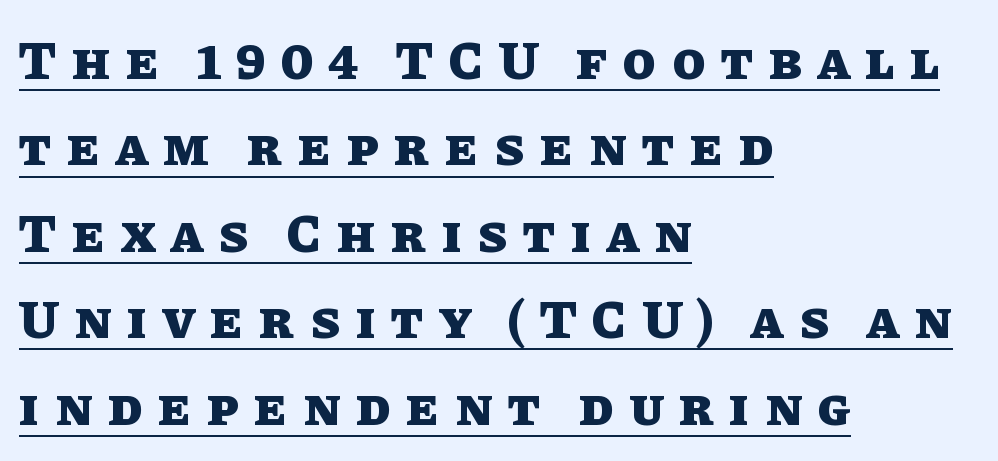
The image shows 54 px heavy type, upright; set left-aligned, normal line spacing (1.6x), unusually wide letter spacing (+0.29 em), underlined; low stroke contrast and a large x-height.
